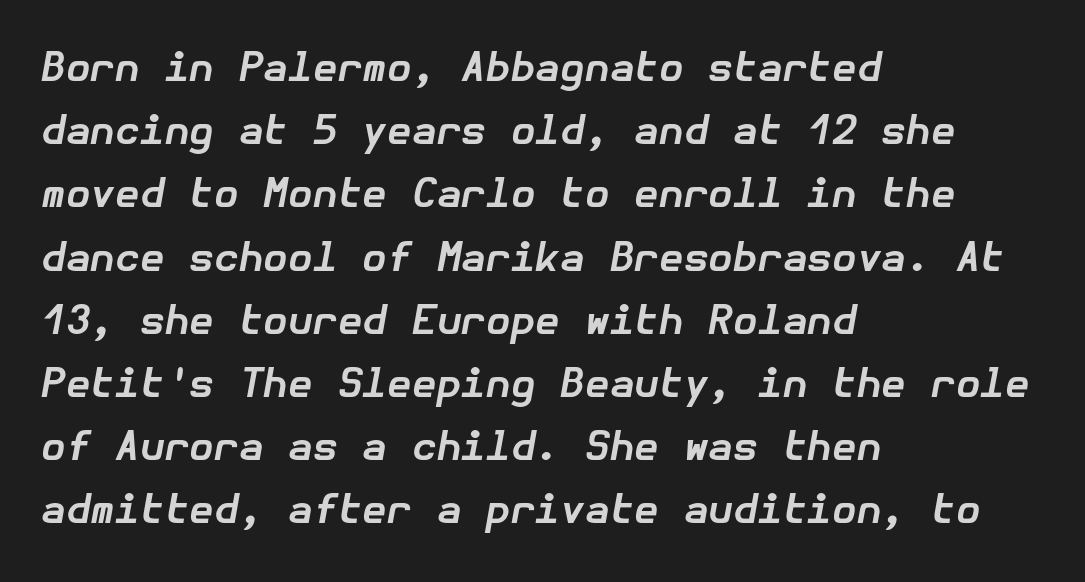
The image shows 40 px bold type, italic (leaning right); set left-aligned, normal line spacing (1.58x), normal letter spacing, not underlined; low stroke contrast and a medium x-height.
